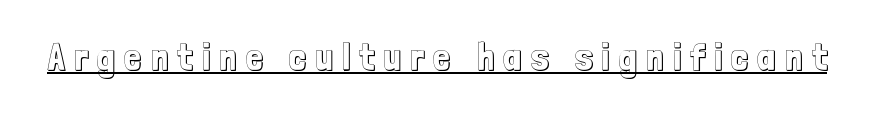
The image shows 38 px condensed type, upright; set unusually wide letter spacing (+0.25 em), underlined; a medium x-height.
